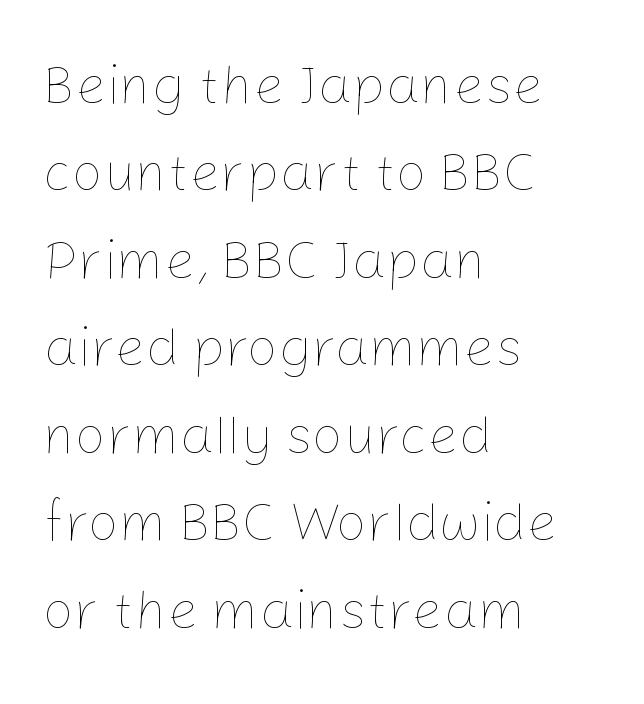
{"italic": "no", "bold": "no", "weight": "thin", "width": "normal", "stroke_contrast": "low", "x_height": "medium", "monospaced": "no", "underline": "no", "align": "left", "line_spacing": "normal", "line_spacing_ratio": 1.59, "letter_spacing": "normal", "letter_spacing_em": 0.0, "glyph_px": 55}
